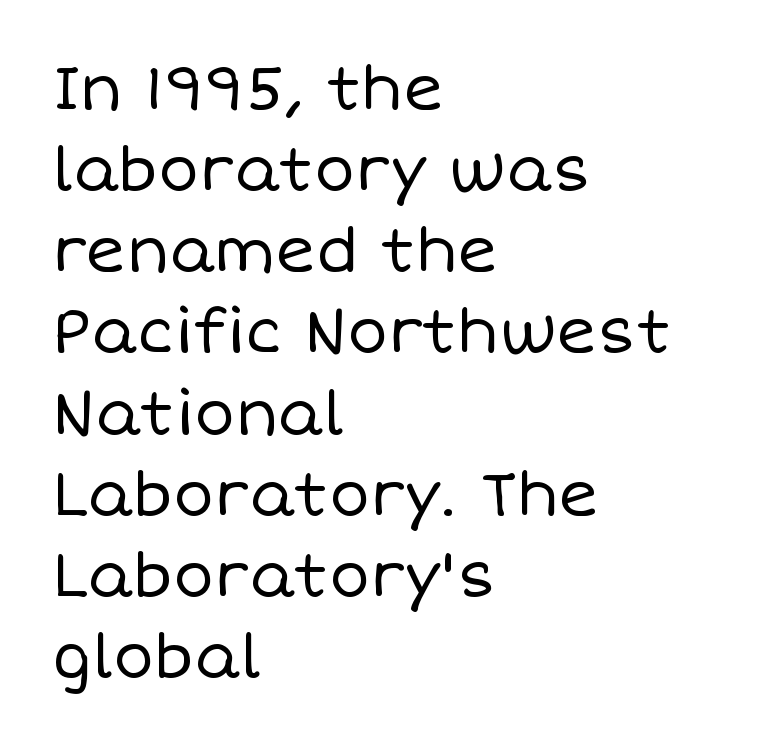
The image shows 61 px regular-weight type, upright; set left-aligned, normal line spacing (1.33x), normal letter spacing, not underlined; low stroke contrast and a large x-height.
